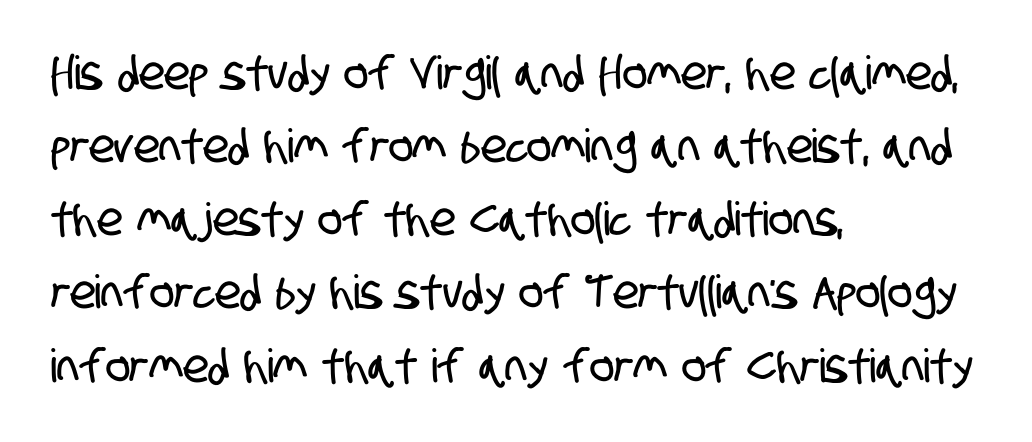
Q: Is the typeface a serif or a sans-serif typeface? A: Sans-serif.
Q: Is the text underlined? A: No.
Q: How is the paragraph aligned? A: Left-aligned.
Q: Is the spacing between letters normal or unusually wide? A: Normal.
Q: Is the spacing between lines tight, normal or loose? A: Normal.
Q: Width (condensed, normal, or wide)? A: Condensed.
Q: Stroke contrast? A: Low.
Q: x-height? A: Large.
Q: Monospaced? A: No.
